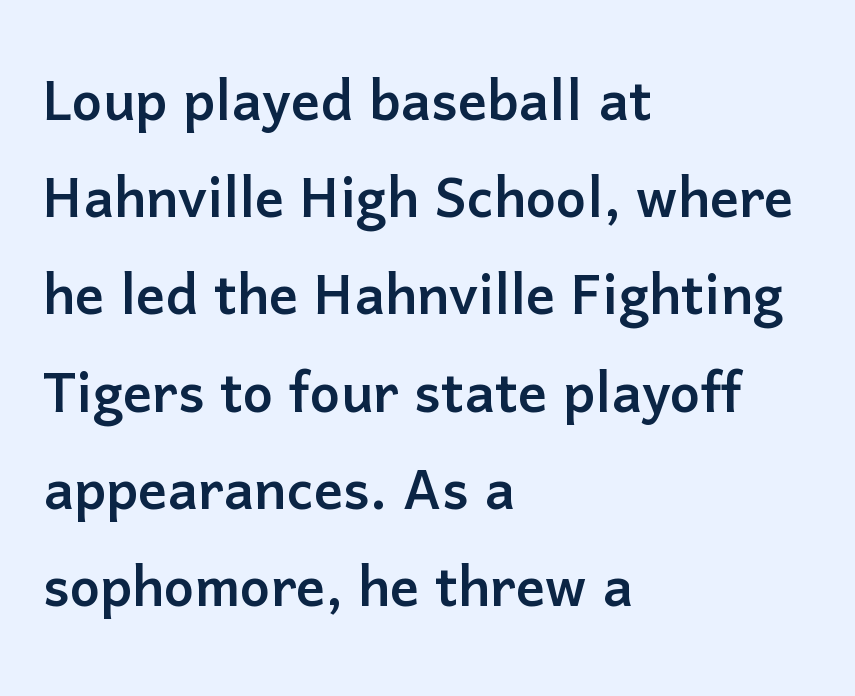
Q: Is the text italic (slanted)? A: No, it is upright.
Q: Is the typeface a serif or a sans-serif typeface? A: Sans-serif.
Q: Is the text underlined? A: No.
Q: How is the paragraph aligned? A: Left-aligned.
Q: Is the spacing between letters normal or unusually wide? A: Normal.
Q: Is the spacing between lines tight, normal or loose? A: Normal.
Q: Width (condensed, normal, or wide)? A: Normal.
Q: Stroke contrast? A: Low.
Q: x-height? A: Medium.
Q: Monospaced? A: No.
